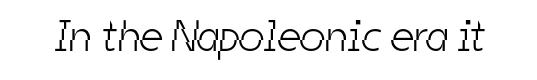
Q: Is the text bold? A: No.
Q: Is the typeface a serif or a sans-serif typeface? A: Sans-serif.
Q: Is the text underlined? A: No.
Q: Is the spacing between letters normal or unusually wide? A: Normal.
Q: Width (condensed, normal, or wide)? A: Condensed.
Q: Stroke contrast? A: Low.
Q: x-height? A: Medium.
Q: Monospaced? A: No.
